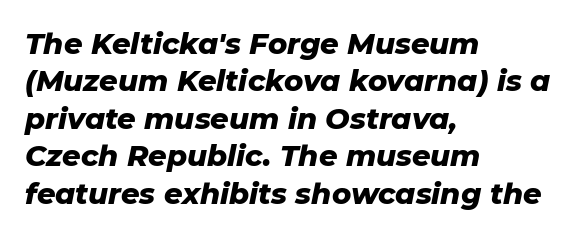
{"italic": "yes", "lean": "right", "slant_degrees": 11, "bold": "yes", "weight": "heavy", "width": "normal", "stroke_contrast": "low", "x_height": "medium", "monospaced": "no", "underline": "no", "align": "left", "line_spacing": "normal", "line_spacing_ratio": 1.29, "letter_spacing": "normal", "letter_spacing_em": 0.0, "glyph_px": 29}
